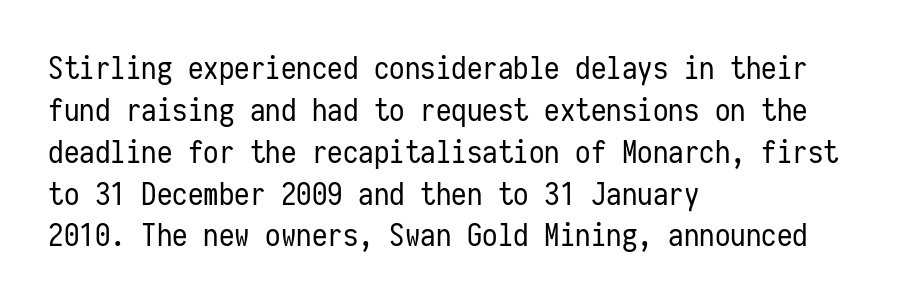
No feet cap the strokes, marking this as sans-serif type. The typesetter chose a ragged-right arrangement here. Stroke thickness stays within the range of a standard reading face or lighter. The passage shown is typed in a monospace face where columns stay perfectly aligned. You could call the tracking neutral — neither tight nor loose. These lines sit exactly where default settings would place them.
